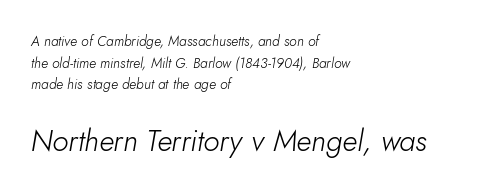
Q: Is the text bold? A: No.
Q: Is the text italic (slanted)? A: Yes, it leans right by about 10 degrees.
Q: Is the text underlined? A: No.
Q: How is the paragraph aligned? A: Left-aligned.
Q: Is the spacing between letters normal or unusually wide? A: Normal.
Q: Is the spacing between lines tight, normal or loose? A: Normal.
Q: Which block of text is set in a larger size, the first (top) or the second (bottom)? A: The second (bottom) one.
Q: Width (condensed, normal, or wide)? A: Normal.
Q: Stroke contrast? A: Low.
Q: x-height? A: Small.
Q: Monospaced? A: No.
